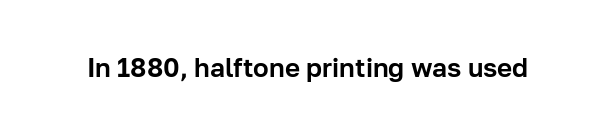
The image shows 26 px text type, upright; set normal letter spacing, not underlined.
